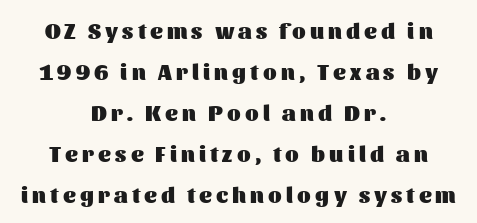
The image shows 22 px bold type, upright; set centered, line spacing 1.86x, not underlined.
